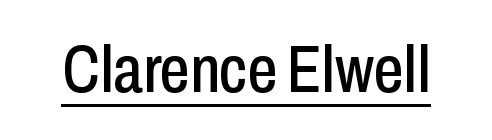
The image shows 66 px condensed sans-serif type, upright; set normal letter spacing, underlined; low stroke contrast and a medium x-height.
